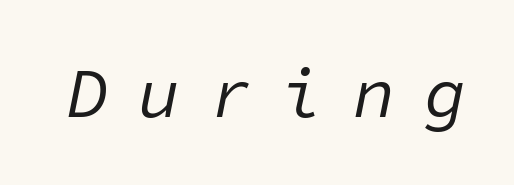
{"italic": "yes", "lean": "right", "slant_degrees": 11, "bold": "no", "weight": "regular", "width": "normal", "stroke_contrast": "low", "x_height": "medium", "monospaced": "yes", "underline": "no", "letter_spacing": "wide", "letter_spacing_em": 0.42, "glyph_px": 70}
